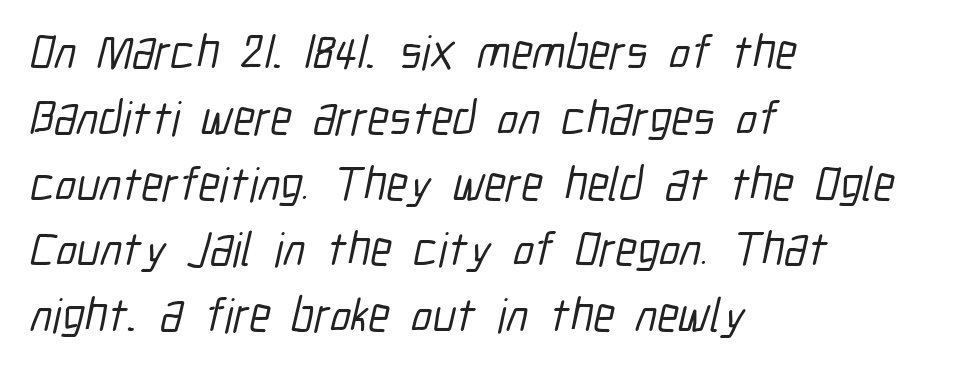
{"serif": "no", "width": "condensed", "stroke_contrast": "low", "x_height": "medium", "monospaced": "no", "underline": "no", "align": "left", "line_spacing": "normal", "line_spacing_ratio": 1.37, "letter_spacing": "normal", "letter_spacing_em": 0.0, "glyph_px": 48}
